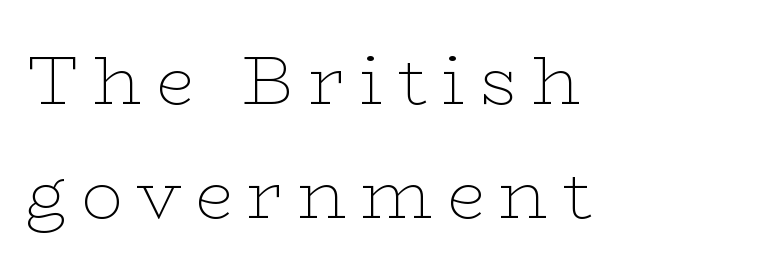
Q: Is the text bold? A: No.
Q: Is the text italic (slanted)? A: No, it is upright.
Q: Is the typeface a serif or a sans-serif typeface? A: Serif.
Q: Is the text underlined? A: No.
Q: How is the paragraph aligned? A: Left-aligned.
Q: Is the spacing between letters normal or unusually wide? A: Unusually wide.
Q: Is the spacing between lines tight, normal or loose? A: Normal.
Q: Width (condensed, normal, or wide)? A: Wide.
Q: Stroke contrast? A: Low.
Q: x-height? A: Medium.
Q: Monospaced? A: No.
